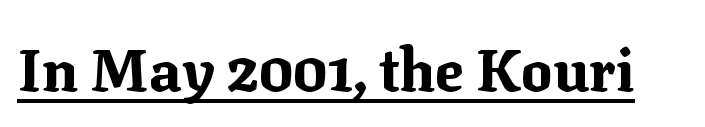
{"serif": "yes", "italic": "no", "bold": "yes", "weight": "bold", "width": "normal", "stroke_contrast": "medium", "x_height": "medium", "monospaced": "no", "underline": "yes", "letter_spacing": "normal", "letter_spacing_em": 0.0, "glyph_px": 59}
